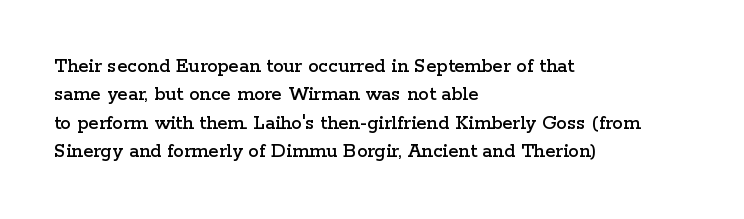
{"italic": "no", "underline": "no", "align": "left", "line_spacing": "normal", "line_spacing_ratio": 1.35, "letter_spacing": "normal", "letter_spacing_em": 0.0, "glyph_px": 21}
